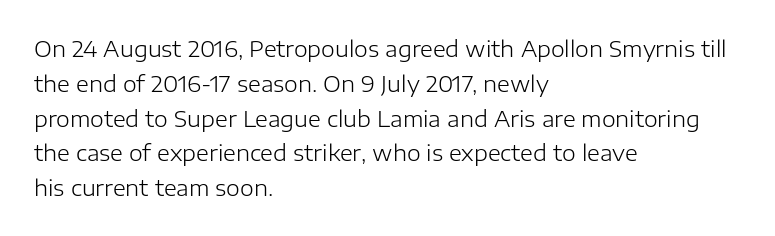
The image shows 22 px text type, upright; set left-aligned, normal line spacing (1.58x), normal letter spacing, not underlined.
